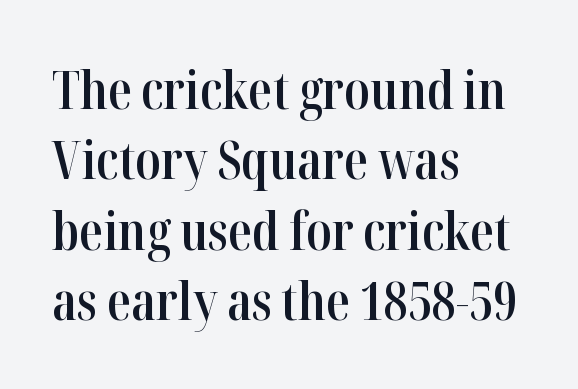
{"serif": "yes", "italic": "no", "bold": "semi", "weight": "semibold", "width": "condensed", "stroke_contrast": "high", "x_height": "medium", "monospaced": "no", "underline": "no", "align": "left", "line_spacing": "normal", "line_spacing_ratio": 1.33, "letter_spacing": "normal", "letter_spacing_em": 0.0, "glyph_px": 53}
